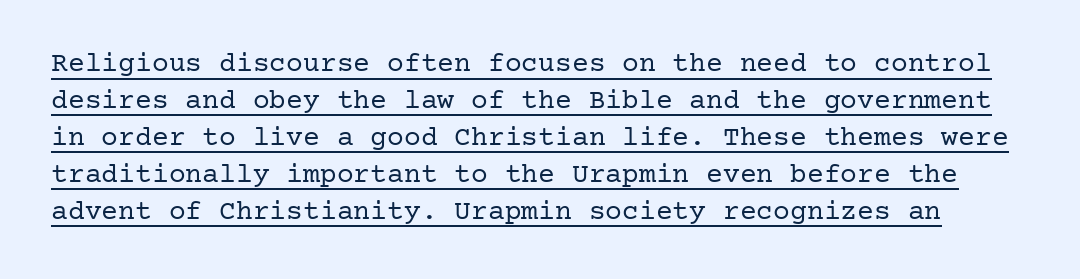
Is this a heavy cut? Hardly; it is regular or lighter. Type style note: has serifs. Nothing unusual about the tracking: characters are spaced as the font intends. The words here are underlined. A normal amount of white space separates one row of letters from the next.
